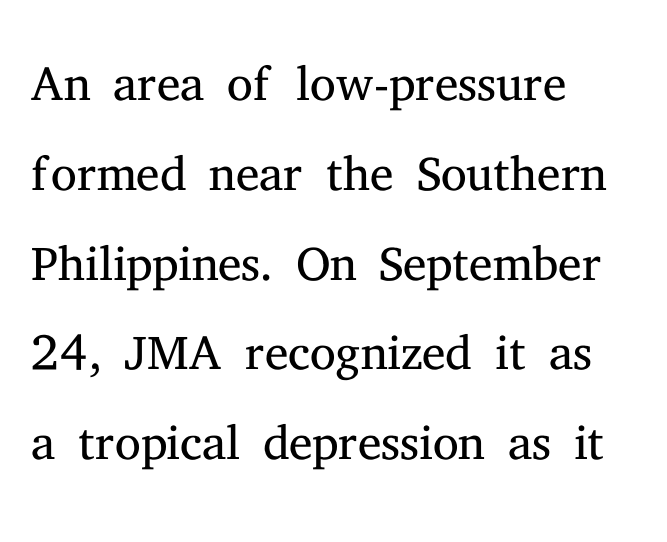
{"serif": "yes", "italic": "no", "bold": "no", "weight": "light", "width": "normal", "stroke_contrast": "medium", "x_height": "medium", "monospaced": "no", "underline": "no", "align": "left", "line_spacing_ratio": 1.23, "letter_spacing": "normal", "letter_spacing_em": 0.0, "glyph_px": 73}
